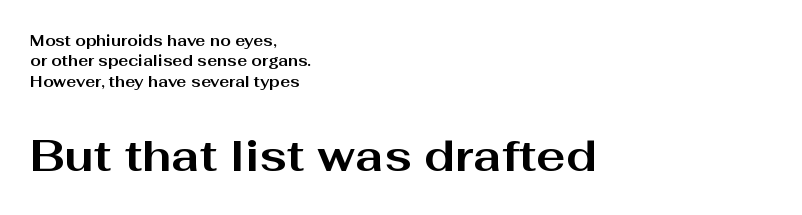
{"serif": "no", "italic": "no", "bold": "yes", "weight": "bold", "width": "wide", "stroke_contrast": "medium", "x_height": "medium", "monospaced": "no", "underline": "no", "align": "left", "line_spacing": "normal", "line_spacing_ratio": 1.36, "letter_spacing": "normal", "letter_spacing_em": 0.0, "larger_block": "second", "size_ratio": 2.93, "glyph_px": 44}
